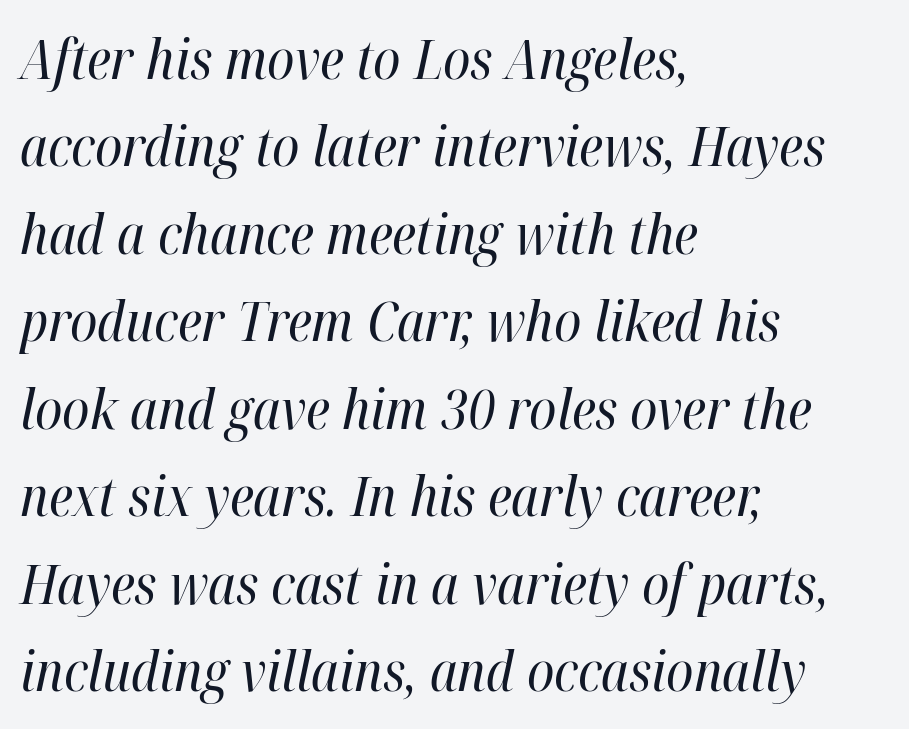
Interline gaps are of average width in this sample. Does extra space separate the letters? No, they use regular spacing. The face used here has a pronounced slope to its letters. Anything drawn beneath the words? Only blank space. Short and long lines alike share a common starting point at left. The font is comparable to plain body text, perhaps lighter.
